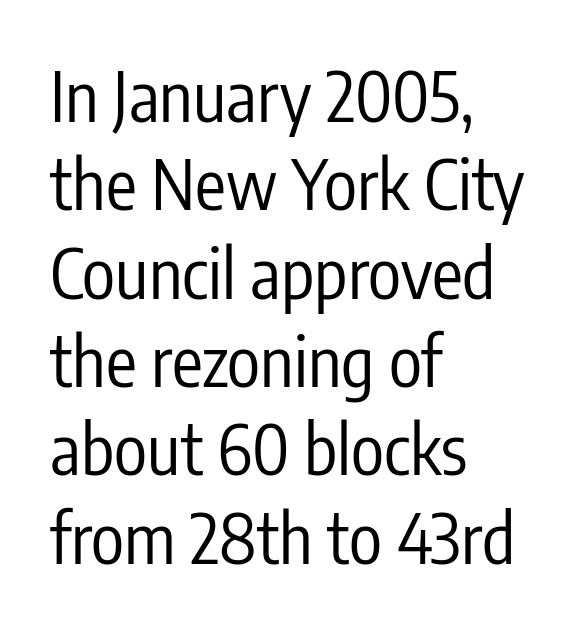
The image shows 69 px regular-weight, condensed sans-serif type, upright; set left-aligned, normal line spacing (1.28x), normal letter spacing, not underlined; low stroke contrast and a medium x-height.
